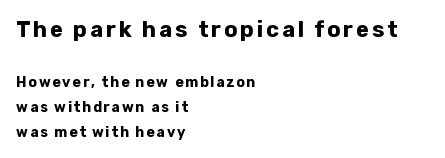
Q: Is the text bold? A: Yes.
Q: Is the text italic (slanted)? A: No, it is upright.
Q: Is the text underlined? A: No.
Q: How is the paragraph aligned? A: Left-aligned.
Q: Which block of text is set in a larger size, the first (top) or the second (bottom)? A: The first (top) one.
